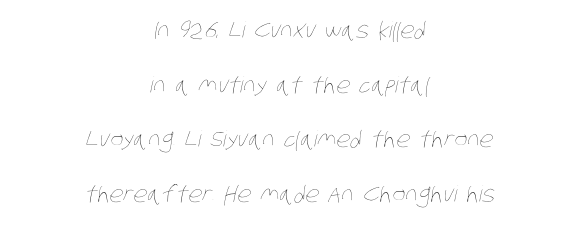
Q: Is the text bold? A: No.
Q: Is the text underlined? A: No.
Q: How is the paragraph aligned? A: Centered.
Q: Is the spacing between letters normal or unusually wide? A: Normal.
Q: Is the spacing between lines tight, normal or loose? A: Loose.
